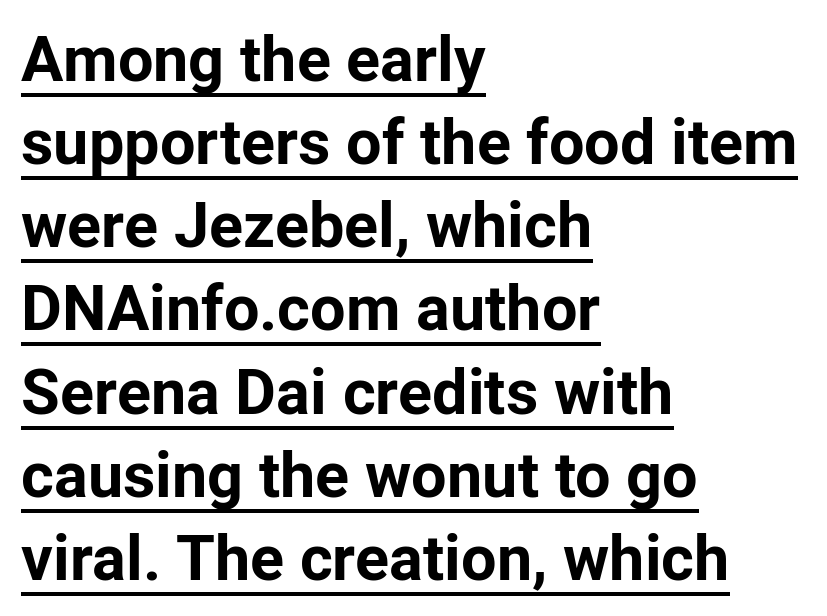
{"serif": "no", "italic": "no", "bold": "yes", "weight": "bold", "width": "normal", "stroke_contrast": "low", "x_height": "medium", "monospaced": "no", "underline": "yes", "align": "left", "line_spacing": "normal", "line_spacing_ratio": 1.32, "letter_spacing": "normal", "letter_spacing_em": 0.0, "glyph_px": 63}
